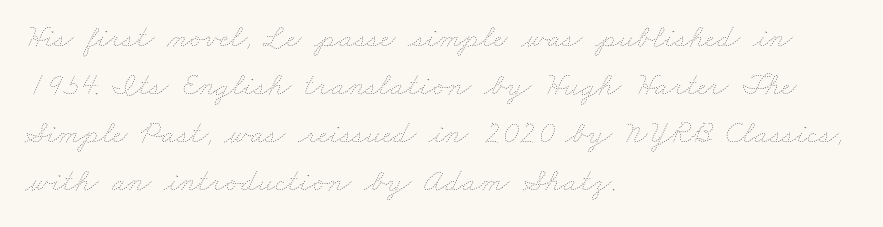
Q: Is the text bold? A: No.
Q: Is the text underlined? A: No.
Q: How is the paragraph aligned? A: Left-aligned.
Q: Is the spacing between letters normal or unusually wide? A: Normal.
Q: Is the spacing between lines tight, normal or loose? A: Normal.
Q: Width (condensed, normal, or wide)? A: Wide.
Q: Stroke contrast? A: Low.
Q: x-height? A: Small.
Q: Monospaced? A: No.
